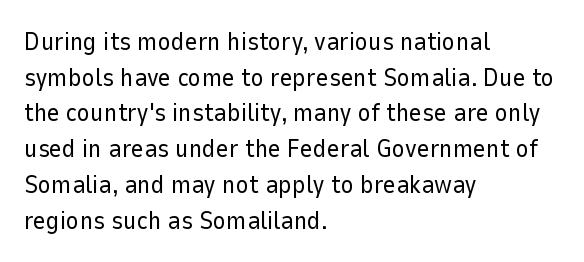
No word sits above an underline. These lines stack with their left ends in a neat column. The line-height multiplier appears to be the usual default. Ordinary non-slanted type is in use. Students, note that the glyphs here touch the page at normal intervals.
